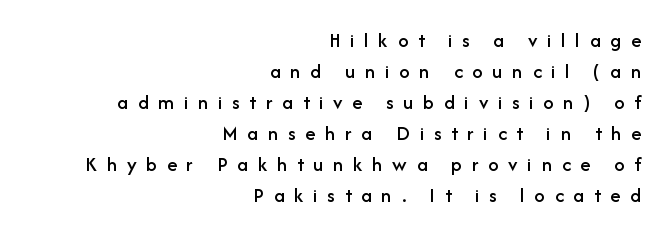
Q: Is the text italic (slanted)? A: No, it is upright.
Q: Is the text underlined? A: No.
Q: How is the paragraph aligned? A: Right-aligned.
Q: Is the spacing between letters normal or unusually wide? A: Unusually wide.
Q: Is the spacing between lines tight, normal or loose? A: Normal.
